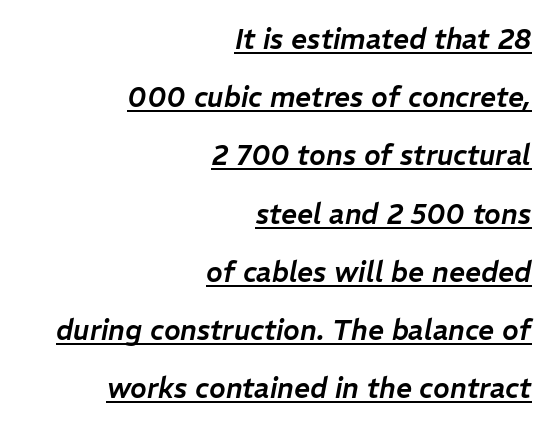
The image shows 28 px text type, italic (leaning right); set right-aligned, loose line spacing (2.08x), normal letter spacing, underlined; low stroke contrast and a medium x-height.
